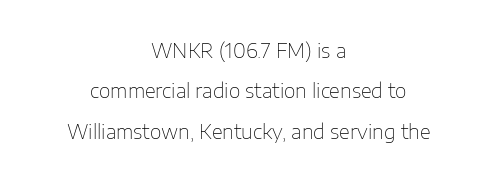
Q: Is the text bold? A: No.
Q: Is the text italic (slanted)? A: No, it is upright.
Q: Is the text underlined? A: No.
Q: How is the paragraph aligned? A: Centered.
Q: Is the spacing between letters normal or unusually wide? A: Normal.
Q: Is the spacing between lines tight, normal or loose? A: Loose.
